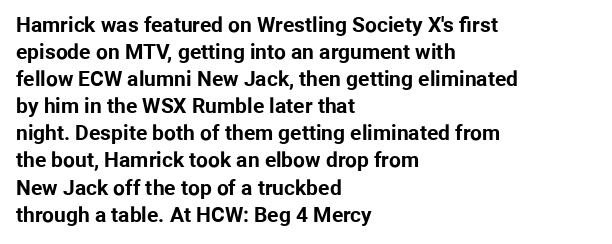
The space directly below the letters is spotless. In terms of leading, this rendering sits right in the middle. Notice how the stems are strictly vertical — no italics here. Honestly, the letter spacing is just normal — you wouldn't notice it. Typesetter's note: full bold, strokes at maximum text heaviness.
